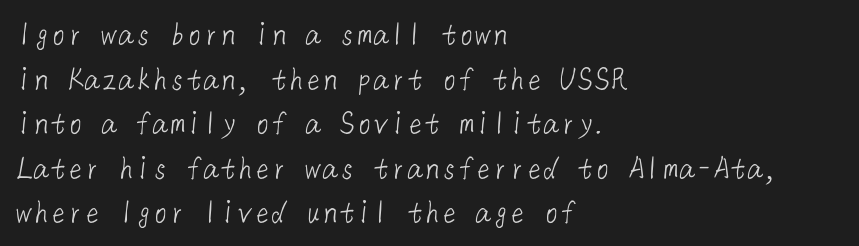
Underlining? Definitely not there. Tracking value appears to be zero — textbook default spacing. Observe the absence of serifs on each vertical stroke in this sample. Nothing heavy about these letters — not bold at all. Which margin do the lines hug? The left one — the right edge is uneven. Vertically, the passage feels balanced, rows spaced as you'd expect.
